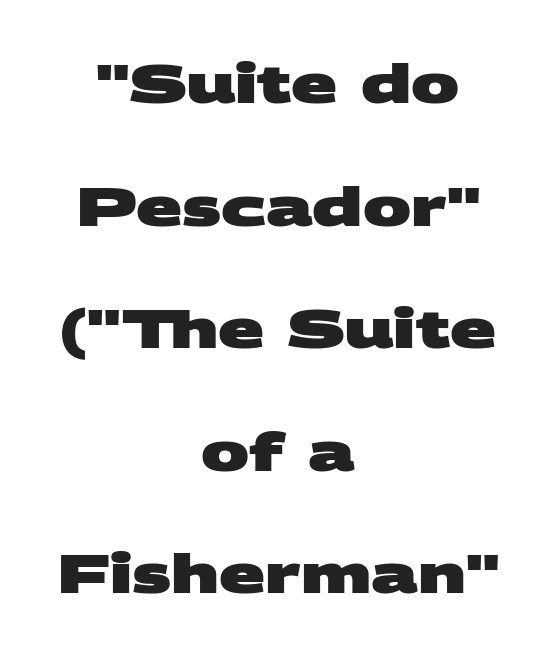
The image shows 54 px heavy, wide sans-serif type; set centered, loose line spacing (2.27x), normal letter spacing, not underlined; medium stroke contrast and a large x-height.
